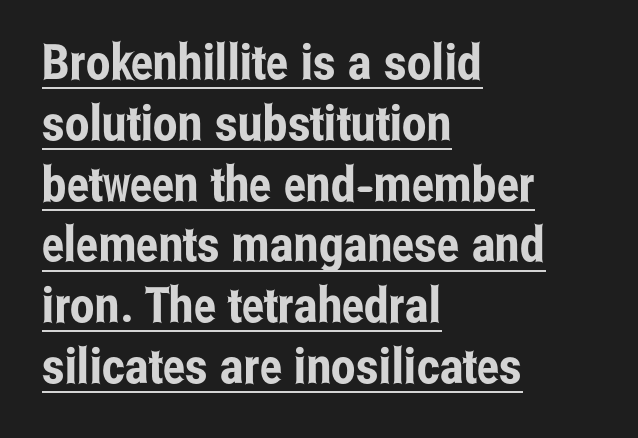
Q: Is the text italic (slanted)? A: No, it is upright.
Q: Is the typeface a serif or a sans-serif typeface? A: Sans-serif.
Q: Is the text underlined? A: Yes.
Q: How is the paragraph aligned? A: Left-aligned.
Q: Is the spacing between letters normal or unusually wide? A: Normal.
Q: Width (condensed, normal, or wide)? A: Condensed.
Q: Stroke contrast? A: Low.
Q: x-height? A: Medium.
Q: Monospaced? A: No.
